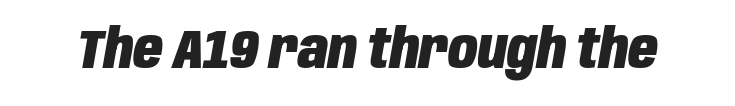
{"italic": "yes", "lean": "right", "slant_degrees": 10, "bold": "yes", "weight": "heavy", "width": "condensed", "stroke_contrast": "low", "x_height": "large", "monospaced": "no", "underline": "no", "letter_spacing": "normal", "letter_spacing_em": 0.0, "glyph_px": 54}
